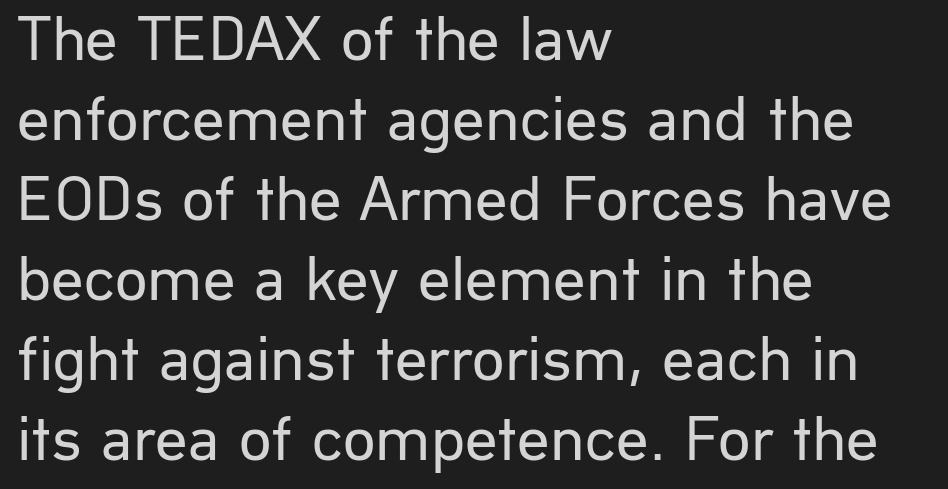
Q: Is the text bold? A: No.
Q: Is the text italic (slanted)? A: No, it is upright.
Q: Is the typeface a serif or a sans-serif typeface? A: Sans-serif.
Q: Is the text underlined? A: No.
Q: How is the paragraph aligned? A: Left-aligned.
Q: Is the spacing between letters normal or unusually wide? A: Normal.
Q: Is the spacing between lines tight, normal or loose? A: Normal.
Q: Width (condensed, normal, or wide)? A: Normal.
Q: Stroke contrast? A: Low.
Q: x-height? A: Medium.
Q: Monospaced? A: No.
